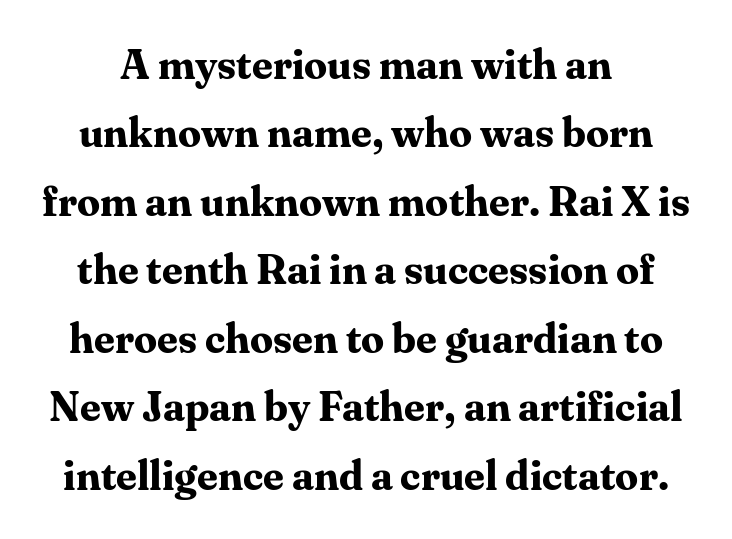
Plain, unruled lines of type. Honestly, the row spacing looks completely unremarkable. Look at the stroke-to-counter ratio: heavy, a bold. Caption: standard tracking, unaltered. This is roman type, the default non-slanted kind.
